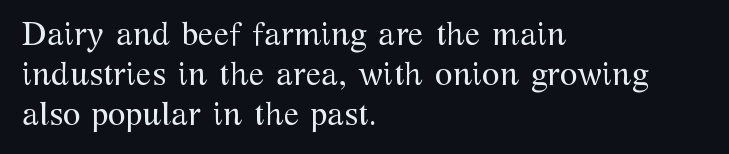
Nothing heavy about these letters — not bold at all. The ragged edge is on the right, which tells us the setting is flush left. The designer went with a serif here, giving each stem small feet. The horizontal fit of the characters is conventional and even.
